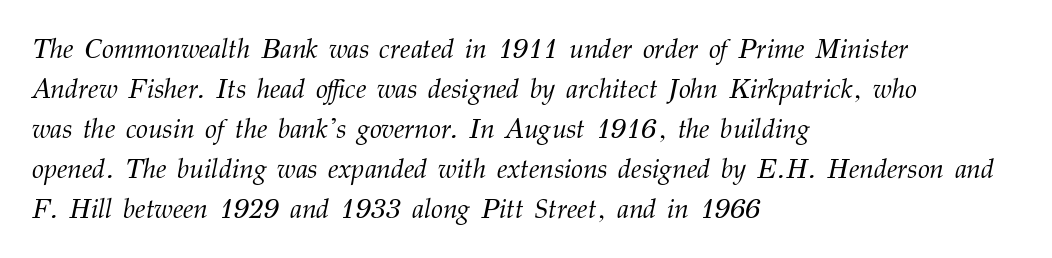
Q: Is the text bold? A: No.
Q: Is the text italic (slanted)? A: Yes, it leans right by about 12 degrees.
Q: Is the text underlined? A: No.
Q: How is the paragraph aligned? A: Left-aligned.
Q: Is the spacing between letters normal or unusually wide? A: Normal.
Q: Is the spacing between lines tight, normal or loose? A: Normal.
